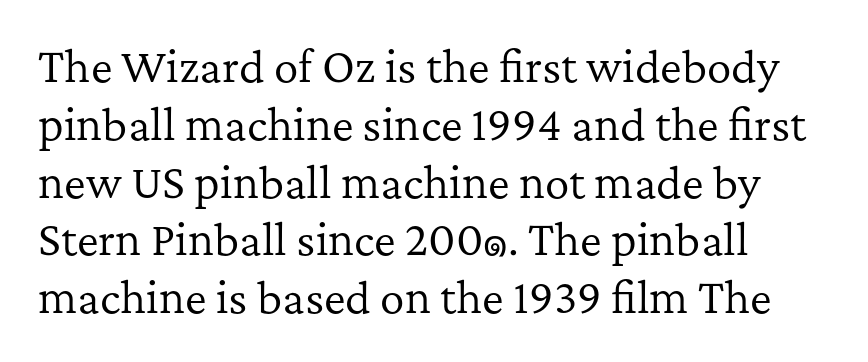
The image shows 41 px regular-weight serif type, upright; set left-aligned, normal line spacing (1.41x), normal letter spacing, not underlined; low stroke contrast and a medium x-height.
